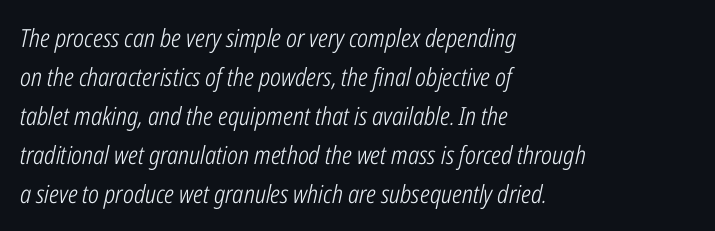
{"italic": "yes", "lean": "right", "slant_degrees": 12, "bold": "no", "underline": "no", "align": "left", "line_spacing": "normal", "line_spacing_ratio": 1.56, "letter_spacing": "normal", "letter_spacing_em": 0.0, "glyph_px": 25}
